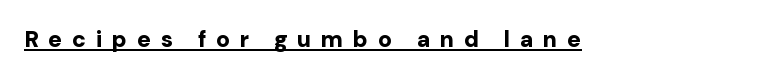
{"italic": "no", "bold": "yes", "underline": "yes", "letter_spacing": "wide", "letter_spacing_em": 0.42, "glyph_px": 23}
